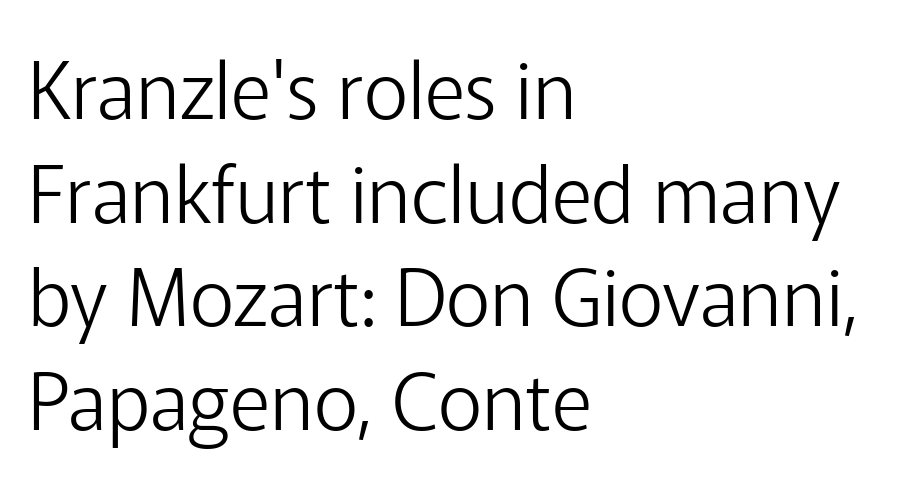
These lines are set flush left with a ragged right edge. The foot of each line stays bare and open. The vertical gap from one line to the next is medium. These glyphs show unthickened strokes, regular width or finer. The letters stand upright; this is a roman face.
